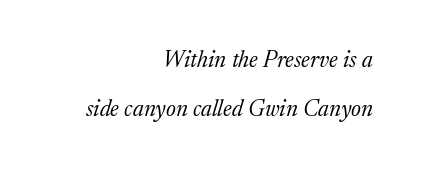
The image shows 23 px text type, italic (leaning right); set right-aligned, loose line spacing (2.13x), normal letter spacing, not underlined.
